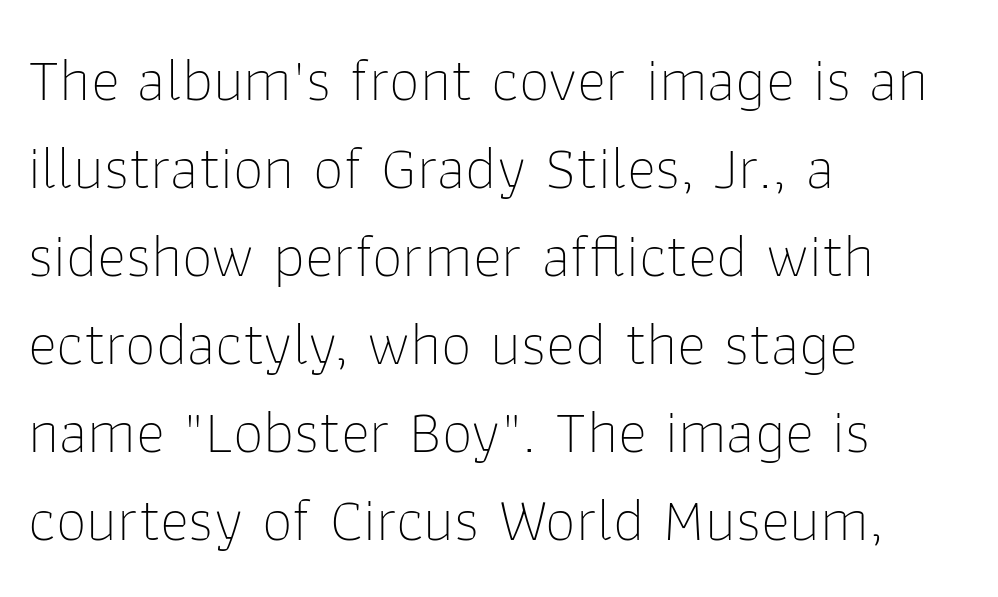
The image shows 62 px thin sans-serif type, upright; set left-aligned, normal line spacing (1.42x), normal letter spacing, not underlined; low stroke contrast and a medium x-height.
